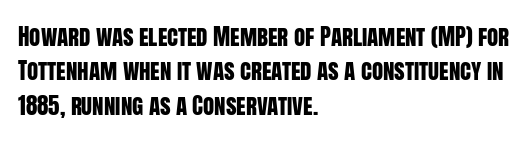
The image shows 23 px text type, upright; set left-aligned, normal line spacing (1.5x), normal letter spacing, not underlined.
